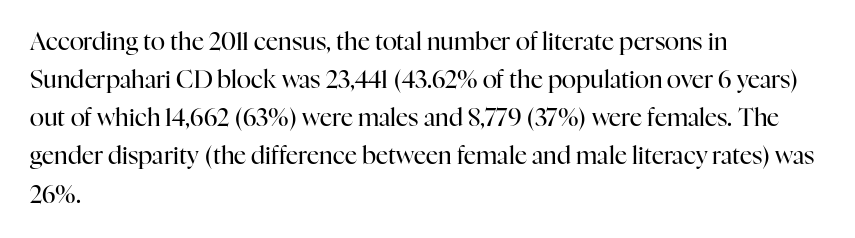
{"italic": "no", "bold": "no", "underline": "no", "align": "left", "line_spacing": "normal", "line_spacing_ratio": 1.59, "letter_spacing": "normal", "letter_spacing_em": 0.0, "glyph_px": 24}
